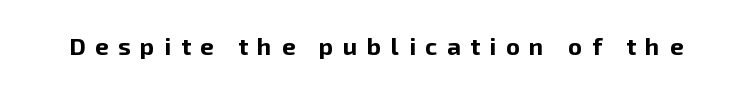
The rendering uses a bold face; every stroke is thick and dark. Between one letter and the next there's a generous, obvious gap. Characters remain perfectly vertical along every line. Type without underlining.
